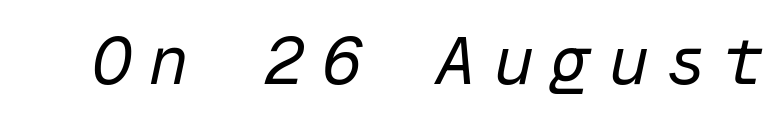
The image shows 66 px regular-weight type, italic (leaning right), monospaced; set unusually wide letter spacing (+0.27 em), not underlined; low stroke contrast and a medium x-height.
